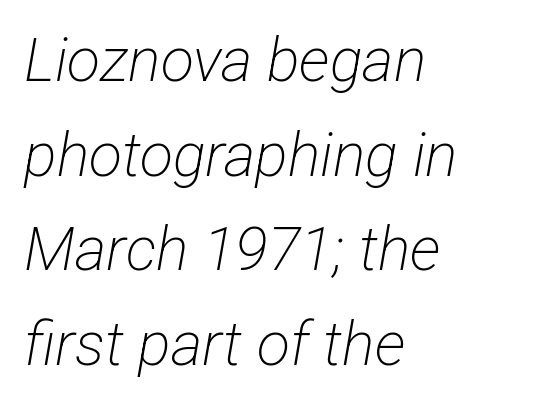
Q: Is the text bold? A: No.
Q: Is the typeface a serif or a sans-serif typeface? A: Sans-serif.
Q: Is the text underlined? A: No.
Q: How is the paragraph aligned? A: Left-aligned.
Q: Is the spacing between letters normal or unusually wide? A: Normal.
Q: Is the spacing between lines tight, normal or loose? A: Normal.
Q: Width (condensed, normal, or wide)? A: Condensed.
Q: Stroke contrast? A: Low.
Q: x-height? A: Medium.
Q: Monospaced? A: No.
